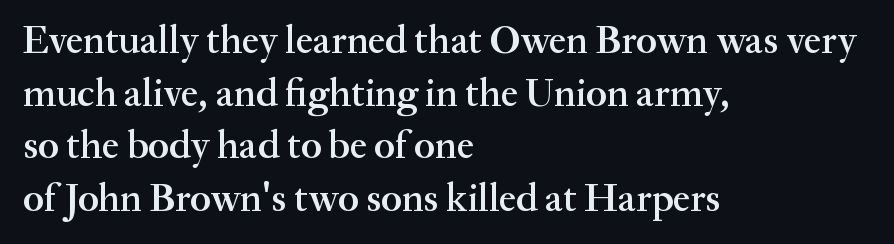
These lines are rendered in a variable-pitch font. Vertical strokes here are truly vertical. Type style note: has serifs. The ragged edge is on the right, which tells us the setting is flush left. In terms of weight, the rendering is demibold, just under bold.
